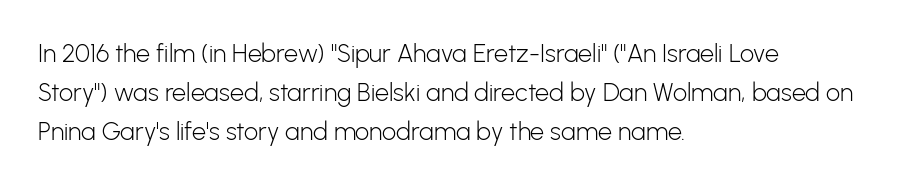
The image shows 25 px text type, upright; set left-aligned, normal line spacing (1.57x), normal letter spacing, not underlined.
